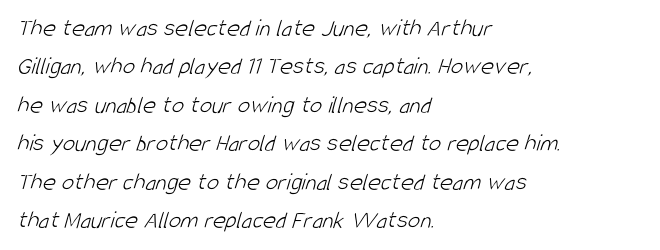
Q: Is the text bold? A: No.
Q: Is the text underlined? A: No.
Q: How is the paragraph aligned? A: Left-aligned.
Q: Is the spacing between letters normal or unusually wide? A: Normal.
Q: Is the spacing between lines tight, normal or loose? A: Normal.
